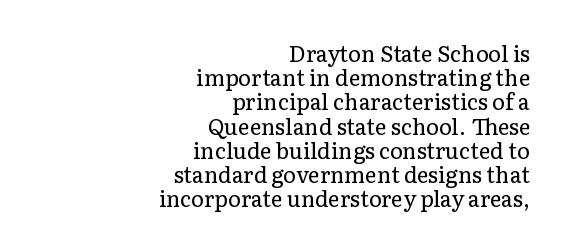
If you drew a line through each stem, it would be perfectly vertical. Horizontal alignment here is rightward, an uncommon choice for prose. Rule under the text: the space is simply empty. The lines are packed closely together with very little leading. Does extra space separate the letters? No, they use regular spacing.
